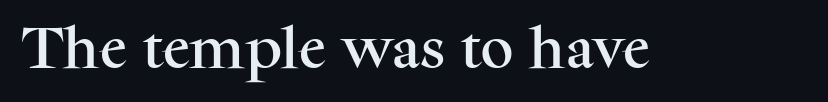
The image shows 46 px serif type, upright; set normal letter spacing, not underlined; medium stroke contrast and a medium x-height.
